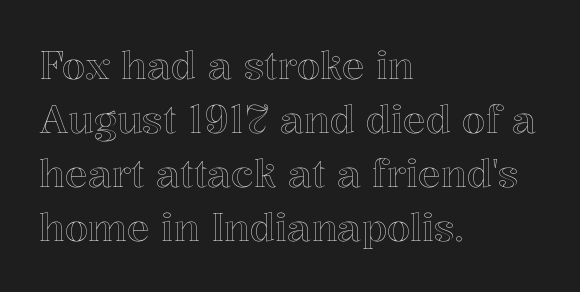
{"italic": "no", "width": "normal", "x_height": "medium", "monospaced": "no", "underline": "no", "align": "left", "line_spacing": "normal", "line_spacing_ratio": 1.42, "letter_spacing": "normal", "letter_spacing_em": 0.0, "glyph_px": 38}
